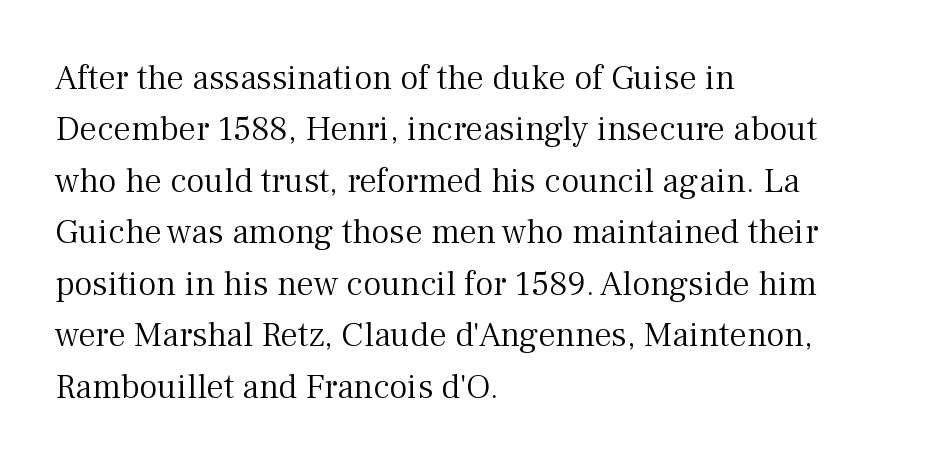
Q: Is the text bold? A: No.
Q: Is the text italic (slanted)? A: No, it is upright.
Q: Is the typeface a serif or a sans-serif typeface? A: Serif.
Q: Is the text underlined? A: No.
Q: How is the paragraph aligned? A: Left-aligned.
Q: Is the spacing between letters normal or unusually wide? A: Normal.
Q: Is the spacing between lines tight, normal or loose? A: Normal.
Q: Width (condensed, normal, or wide)? A: Normal.
Q: Stroke contrast? A: Medium.
Q: x-height? A: Medium.
Q: Monospaced? A: No.
